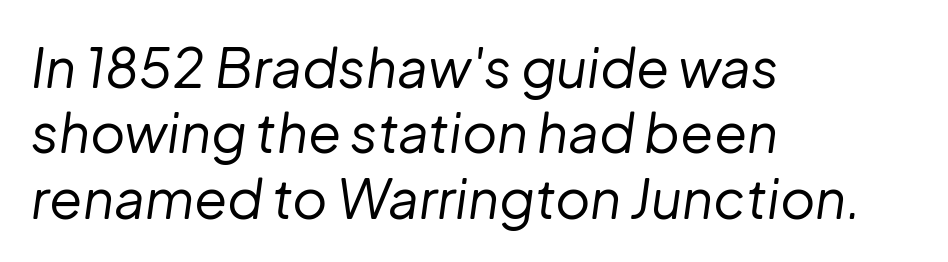
{"italic": "yes", "lean": "right", "slant_degrees": 8, "bold": "no", "weight": "regular", "width": "normal", "stroke_contrast": "low", "x_height": "medium", "monospaced": "no", "underline": "no", "align": "left", "line_spacing_ratio": 1.21, "letter_spacing": "normal", "letter_spacing_em": 0.0, "glyph_px": 54}
